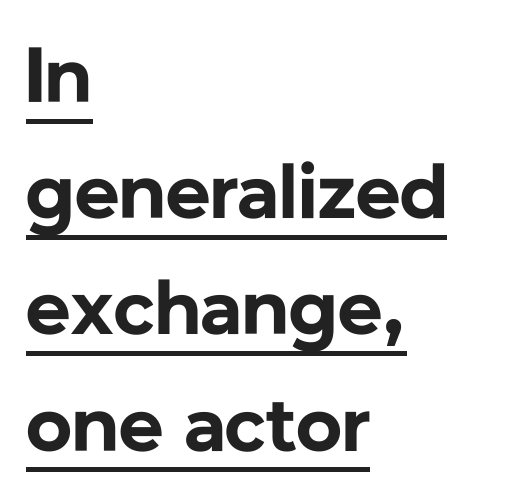
Q: Is the text bold? A: Yes.
Q: Is the text italic (slanted)? A: No, it is upright.
Q: Is the typeface a serif or a sans-serif typeface? A: Sans-serif.
Q: Is the text underlined? A: Yes.
Q: How is the paragraph aligned? A: Left-aligned.
Q: Is the spacing between letters normal or unusually wide? A: Normal.
Q: Is the spacing between lines tight, normal or loose? A: Normal.
Q: Width (condensed, normal, or wide)? A: Normal.
Q: Stroke contrast? A: Low.
Q: x-height? A: Medium.
Q: Monospaced? A: No.
